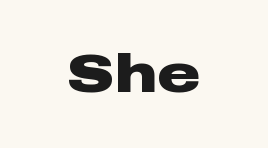
Q: Is the text bold? A: Yes.
Q: Is the text italic (slanted)? A: No, it is upright.
Q: Is the typeface a serif or a sans-serif typeface? A: Sans-serif.
Q: Is the text underlined? A: No.
Q: How is the paragraph aligned? A: Centered.
Q: Is the spacing between letters normal or unusually wide? A: Normal.
Q: Width (condensed, normal, or wide)? A: Wide.
Q: Stroke contrast? A: Low.
Q: x-height? A: Medium.
Q: Monospaced? A: No.
